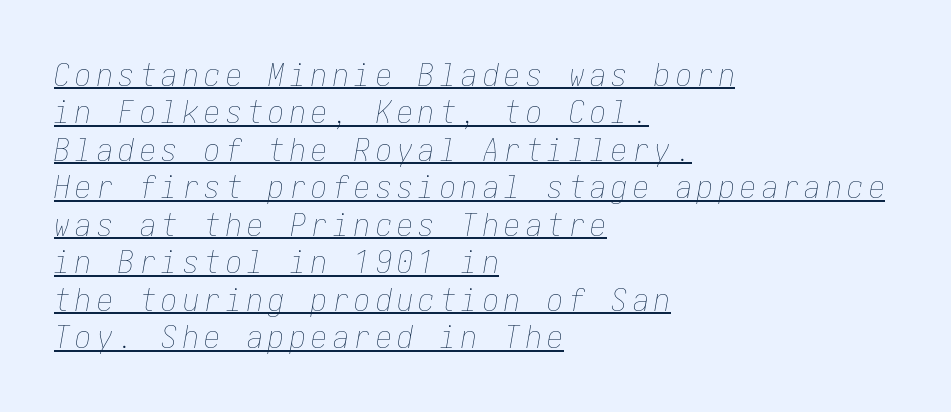
{"italic": "yes", "lean": "right", "slant_degrees": 10, "bold": "no", "weight": "thin", "width": "condensed", "stroke_contrast": "low", "x_height": "medium", "underline": "yes", "align": "left", "line_spacing_ratio": 1.17, "glyph_px": 32}
